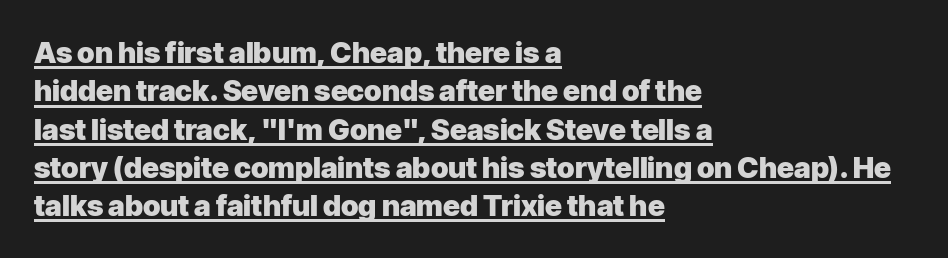
The image shows 29 px heavy sans-serif type, upright; set left-aligned, normal line spacing (1.32x), normal letter spacing, underlined; low stroke contrast and a medium x-height.
